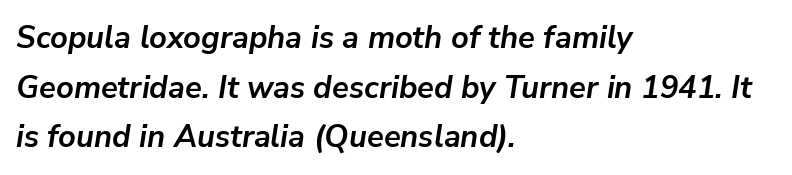
{"italic": "yes", "lean": "right", "slant_degrees": 9, "bold": "yes", "weight": "semibold", "width": "normal", "stroke_contrast": "low", "x_height": "medium", "monospaced": "no", "underline": "no", "align": "left", "line_spacing": "normal", "line_spacing_ratio": 1.6, "letter_spacing": "normal", "letter_spacing_em": 0.0, "glyph_px": 31}
